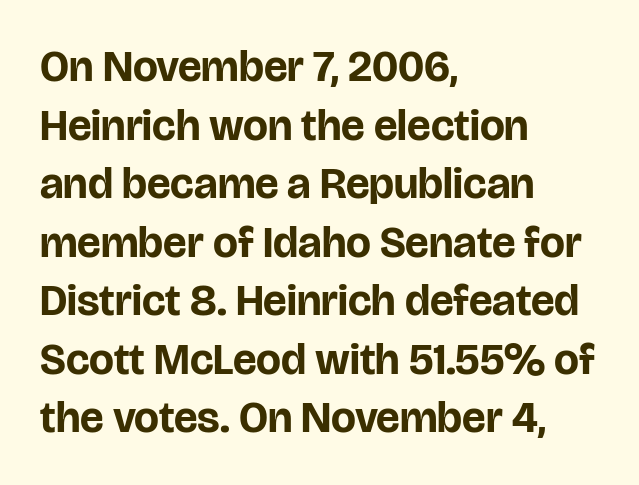
Normally led — the rows are evenly, conventionally spaced. Think of a printed novel: that variable character pitch is what you see here. Compared with typical body copy, the letter spacing here is the same. Underlining? Definitely not there. The characters look thick and weighty, a clear bold.
